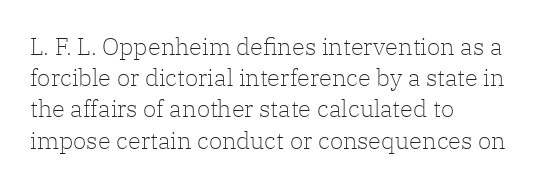
The image shows 24 px text type, upright; set left-aligned, normal line spacing (1.3x), normal letter spacing, not underlined.
